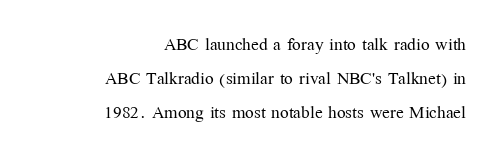
The ragged edge is on the left, which tells us the setting is flush right. Reading down the column, the eye jumps a familiar distance to each next line. Weight: not bold — regular or lighter. Each row of text sits above clean, open space. Each word holds together tightly as a unit, with standard inter-letter gaps.
